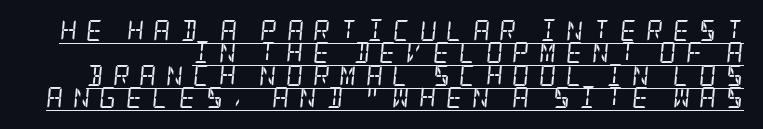
This sample uses an oblique cut, with every glyph tilted off the vertical. Caption: face not bold, strokes unweighted. Compared with typical paragraphs, the rows here are closer together. Glance below the letters and you will spot a drawn line. Caption: expanded tracking, letters set apart.
